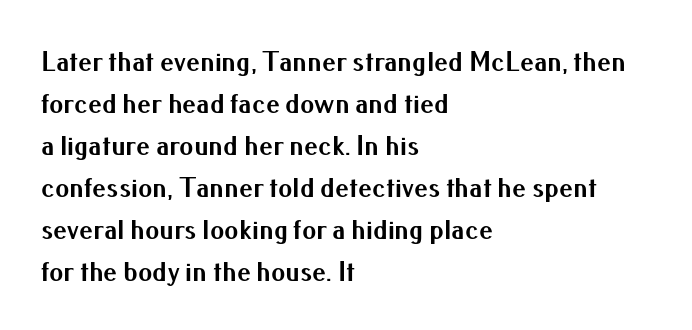
{"serif": "no", "italic": "no", "bold": "yes", "weight": "bold", "width": "normal", "stroke_contrast": "medium", "x_height": "small", "monospaced": "no", "underline": "no", "align": "left", "line_spacing": "normal", "line_spacing_ratio": 1.5, "letter_spacing": "normal", "letter_spacing_em": 0.0, "glyph_px": 28}
